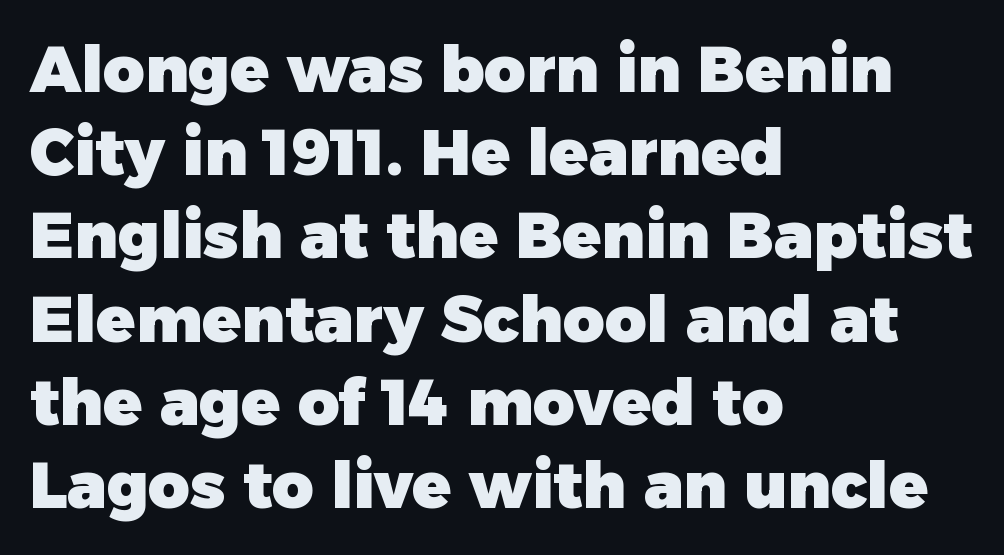
Q: Is the text bold? A: Yes.
Q: Is the text italic (slanted)? A: No, it is upright.
Q: Is the typeface a serif or a sans-serif typeface? A: Sans-serif.
Q: Is the text underlined? A: No.
Q: How is the paragraph aligned? A: Left-aligned.
Q: Is the spacing between letters normal or unusually wide? A: Normal.
Q: Is the spacing between lines tight, normal or loose? A: Normal.
Q: Width (condensed, normal, or wide)? A: Normal.
Q: Stroke contrast? A: Low.
Q: x-height? A: Medium.
Q: Monospaced? A: No.
